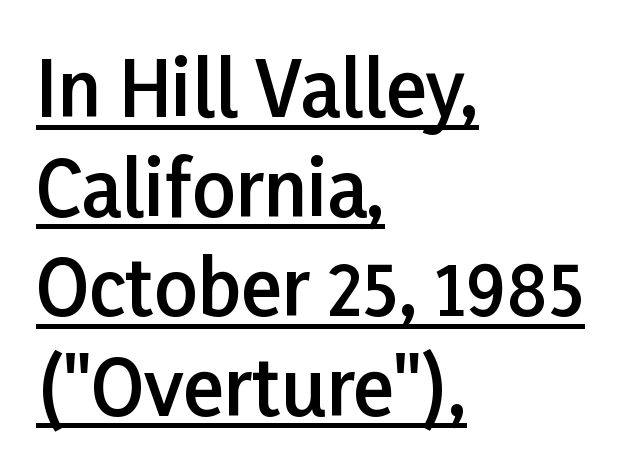
Q: Is the text bold? A: Semi-bold.
Q: Is the text italic (slanted)? A: No, it is upright.
Q: Is the typeface a serif or a sans-serif typeface? A: Sans-serif.
Q: Is the text underlined? A: Yes.
Q: How is the paragraph aligned? A: Left-aligned.
Q: Is the spacing between letters normal or unusually wide? A: Normal.
Q: Is the spacing between lines tight, normal or loose? A: Normal.
Q: Width (condensed, normal, or wide)? A: Normal.
Q: Stroke contrast? A: Low.
Q: x-height? A: Medium.
Q: Monospaced? A: No.
